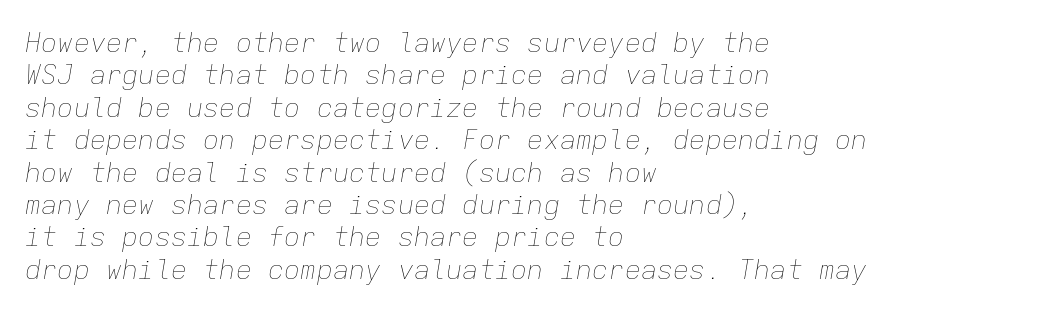
The image shows 27 px text type, italic (leaning right); set left-aligned, line spacing 1.2x, normal letter spacing, not underlined.
